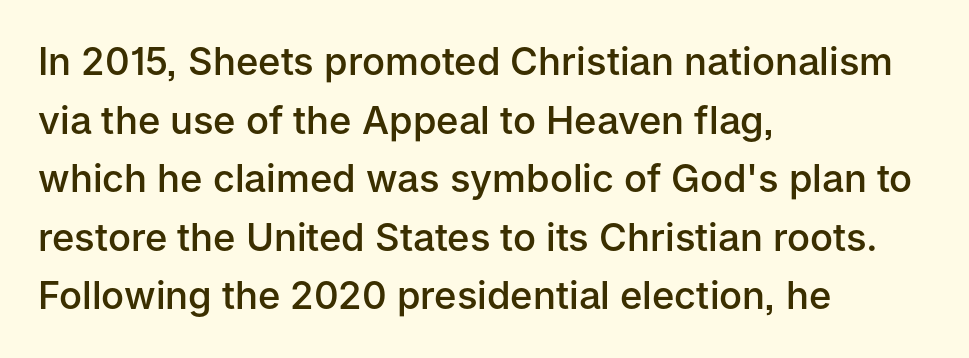
Q: Is the text bold? A: Semi-bold.
Q: Is the text italic (slanted)? A: No, it is upright.
Q: Is the typeface a serif or a sans-serif typeface? A: Sans-serif.
Q: Is the text underlined? A: No.
Q: How is the paragraph aligned? A: Left-aligned.
Q: Is the spacing between letters normal or unusually wide? A: Normal.
Q: Is the spacing between lines tight, normal or loose? A: Normal.
Q: Width (condensed, normal, or wide)? A: Normal.
Q: Stroke contrast? A: Low.
Q: x-height? A: Medium.
Q: Monospaced? A: No.
